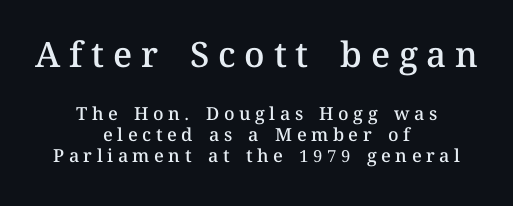
Q: Is the text bold? A: Semi-bold.
Q: Is the text italic (slanted)? A: No, it is upright.
Q: Is the text underlined? A: No.
Q: How is the paragraph aligned? A: Centered.
Q: Is the spacing between letters normal or unusually wide? A: Unusually wide.
Q: Which block of text is set in a larger size, the first (top) or the second (bottom)? A: The first (top) one.
Q: Width (condensed, normal, or wide)? A: Normal.
Q: Stroke contrast? A: Medium.
Q: x-height? A: Medium.
Q: Monospaced? A: No.
